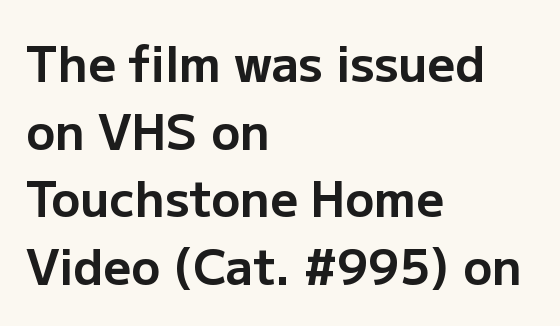
Stroke terminals: plain, sans-serif. Italic? Not at all — the glyphs are vertical. The passage shown is not underscored anywhere. The ragged edge is on the right, which tells us the setting is flush left. Interline gaps are of average width in this sample. A typesetter would call this proportional, since set widths differ per character.
